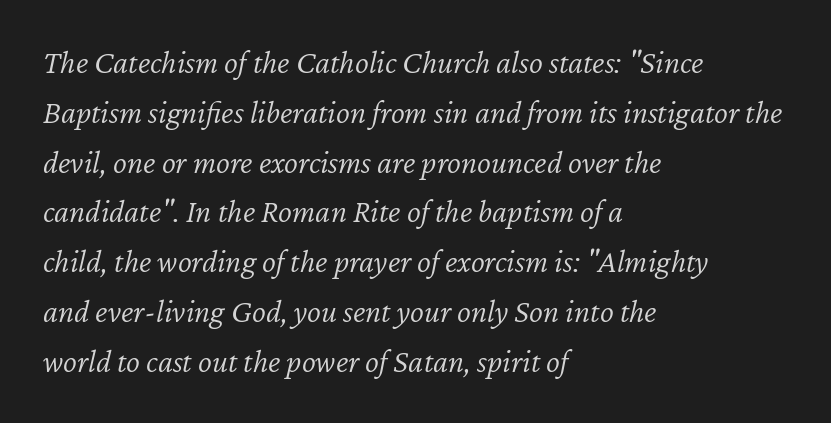
Q: Is the text bold? A: No.
Q: Is the text italic (slanted)? A: Yes, it leans right by about 12 degrees.
Q: Is the text underlined? A: No.
Q: How is the paragraph aligned? A: Left-aligned.
Q: Is the spacing between letters normal or unusually wide? A: Normal.
Q: Is the spacing between lines tight, normal or loose? A: Normal.
Q: Width (condensed, normal, or wide)? A: Normal.
Q: Stroke contrast? A: Low.
Q: x-height? A: Medium.
Q: Monospaced? A: No.
